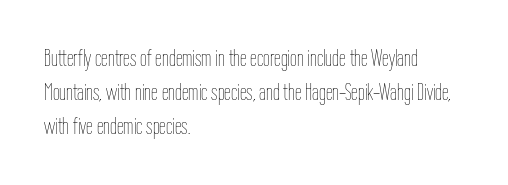
Just letters on the line, the space beneath them empty. The lines sit at an ordinary, default distance from one another. Reading down the block, your eye returns to a fixed left position each line. Think standard paragraph weight, or any step lighter than that.
